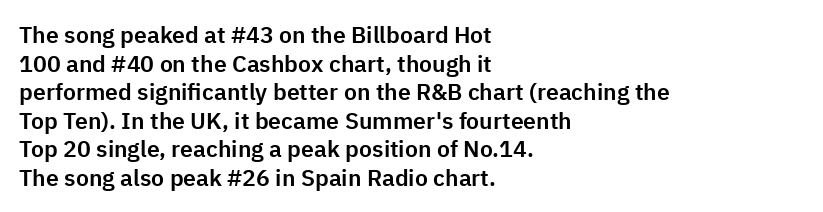
Each line starts at the same left margin while the right side varies. This sample uses plain, unmodified letter spacing. Only glyphs here, with clear space below each row. The letters stand upright; this is a roman face.
